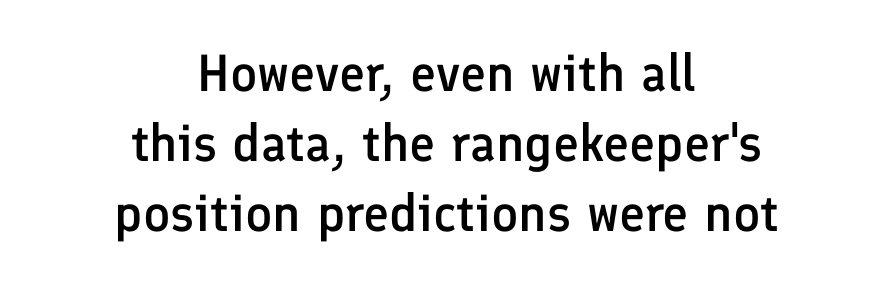
Q: Is the text bold? A: Semi-bold.
Q: Is the text italic (slanted)? A: No, it is upright.
Q: Is the typeface a serif or a sans-serif typeface? A: Sans-serif.
Q: Is the text underlined? A: No.
Q: How is the paragraph aligned? A: Centered.
Q: Is the spacing between letters normal or unusually wide? A: Normal.
Q: Is the spacing between lines tight, normal or loose? A: Normal.
Q: Width (condensed, normal, or wide)? A: Normal.
Q: Stroke contrast? A: Low.
Q: x-height? A: Medium.
Q: Monospaced? A: No.
